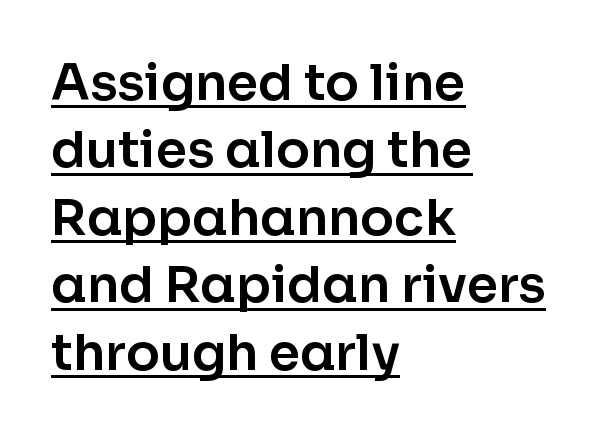
The image shows 50 px sans-serif type, upright; set left-aligned, normal line spacing (1.35x), normal letter spacing, underlined; low stroke contrast and a medium x-height.
